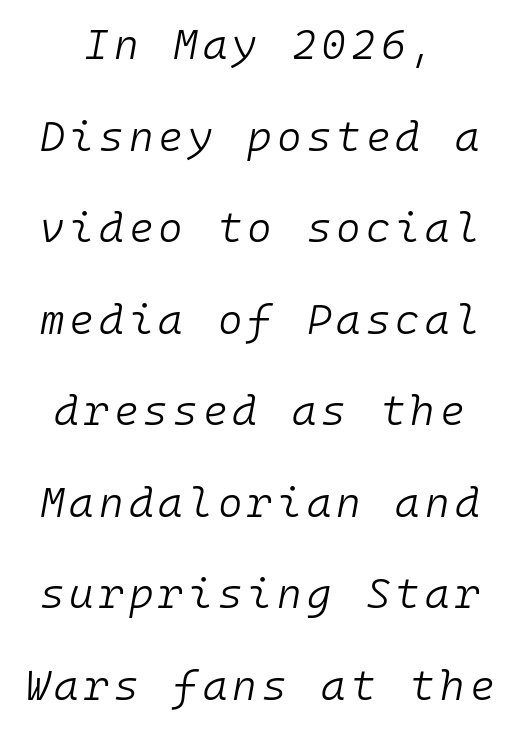
The space between consecutive lines is lavish. Quick note: underline off. Vertical stems look standard width or narrower in stroke. Observe the lean: these are italic letterforms. The passage shown is typed in a monospace face where columns stay perfectly aligned.
